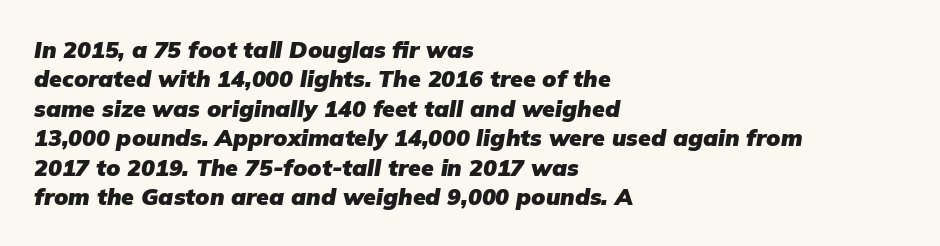
{"italic": "yes", "lean": "right", "slant_degrees": 9, "bold": "yes", "underline": "no", "align": "left", "line_spacing": "normal", "line_spacing_ratio": 1.28, "letter_spacing": "normal", "letter_spacing_em": 0.0, "glyph_px": 23}
